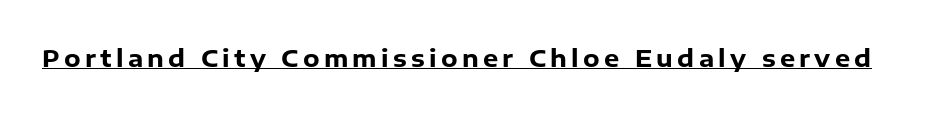
Q: Is the text bold? A: Yes.
Q: Is the text italic (slanted)? A: No, it is upright.
Q: Is the text underlined? A: Yes.
